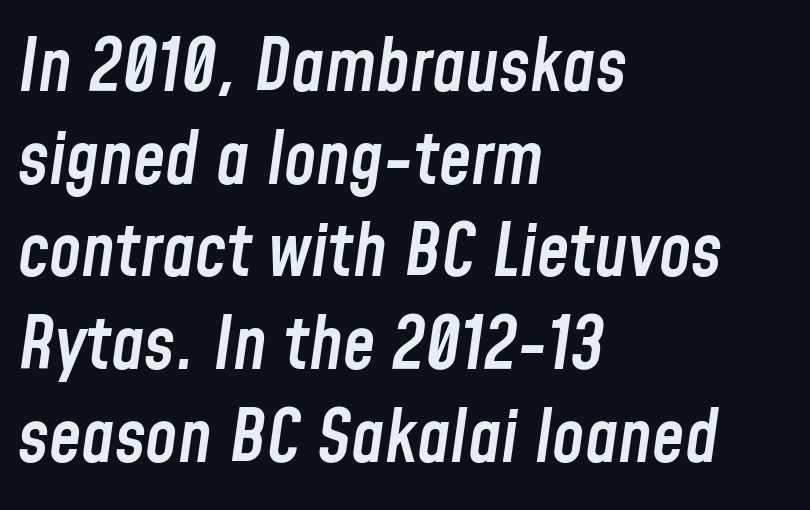
{"italic": "yes", "lean": "right", "slant_degrees": 8, "bold": "semi", "weight": "semibold", "width": "condensed", "stroke_contrast": "low", "x_height": "medium", "monospaced": "no", "underline": "no", "align": "left", "line_spacing": "normal", "line_spacing_ratio": 1.27, "letter_spacing": "normal", "letter_spacing_em": 0.0, "glyph_px": 73}
